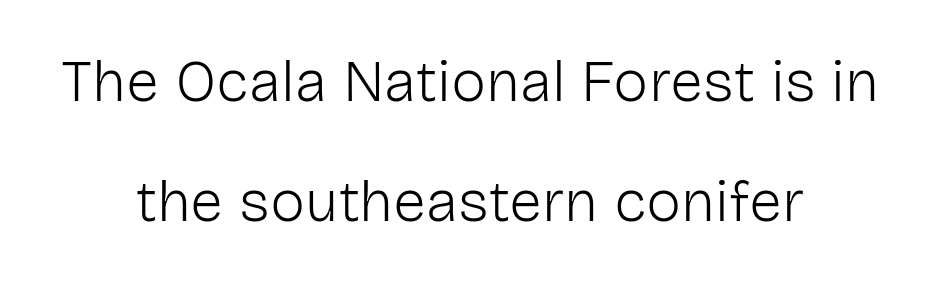
Q: Is the text bold? A: No.
Q: Is the text italic (slanted)? A: No, it is upright.
Q: Is the typeface a serif or a sans-serif typeface? A: Sans-serif.
Q: Is the text underlined? A: No.
Q: How is the paragraph aligned? A: Centered.
Q: Is the spacing between letters normal or unusually wide? A: Normal.
Q: Is the spacing between lines tight, normal or loose? A: Loose.
Q: Width (condensed, normal, or wide)? A: Normal.
Q: Stroke contrast? A: Low.
Q: x-height? A: Medium.
Q: Monospaced? A: No.
